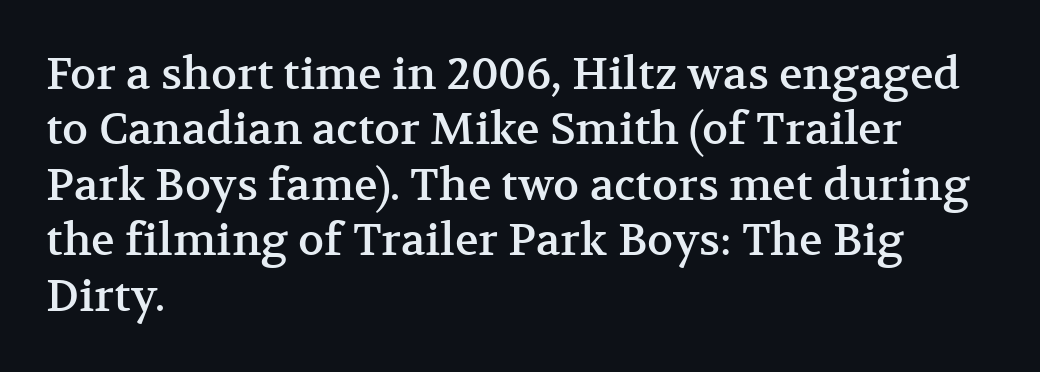
{"serif": "yes", "italic": "no", "width": "normal", "stroke_contrast": "medium", "x_height": "medium", "monospaced": "no", "underline": "no", "align": "left", "line_spacing": "normal", "line_spacing_ratio": 1.26, "letter_spacing": "normal", "letter_spacing_em": 0.0, "glyph_px": 44}
